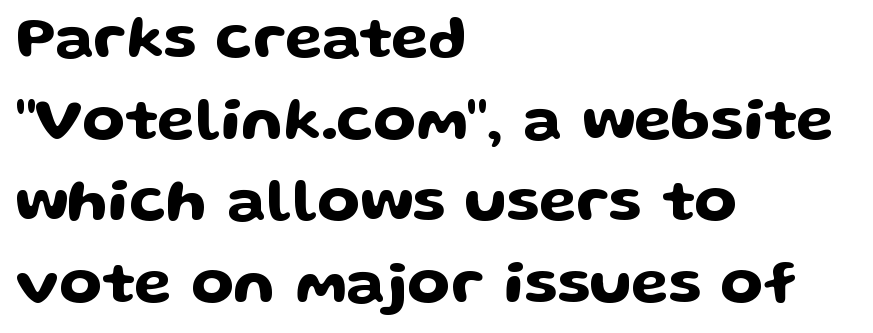
The image shows 61 px wide sans-serif type, upright; set left-aligned, normal line spacing (1.34x), normal letter spacing, not underlined; low stroke contrast and a medium x-height.
